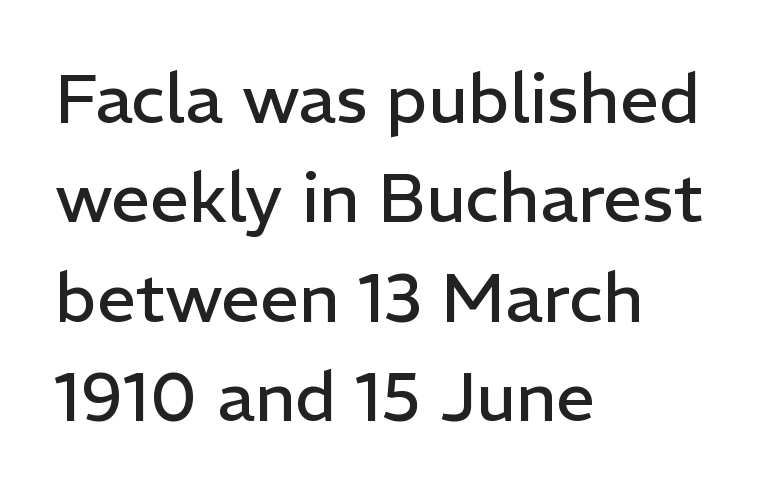
The zone under the glyphs is completely vacant. A quiet, ordinary-to-light weight characterises the typeface. The lines are quadded left. How are the letters spaced? Ordinarily, with no added tracking.
